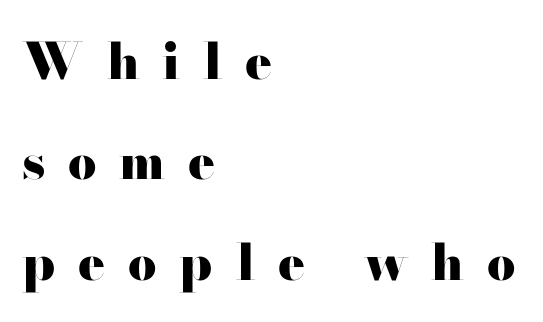
The image shows 50 px heavy, wide serif type, upright; set left-aligned, loose line spacing (2.01x), unusually wide letter spacing (+0.46 em), not underlined; high stroke contrast and a small x-height.
